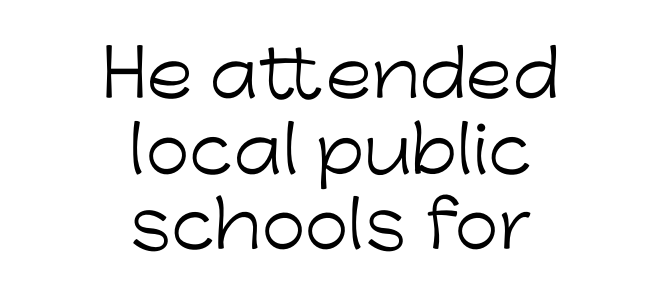
Looks like regular typesetting: each glyph gets only the width it needs. A typesetter would mark this as roman, not italic. To sum up the face: it is a sans, with no serifs. Does the copy run flush right? No — it is centered line by line. Glance below the letters and you will spot only blank space.
